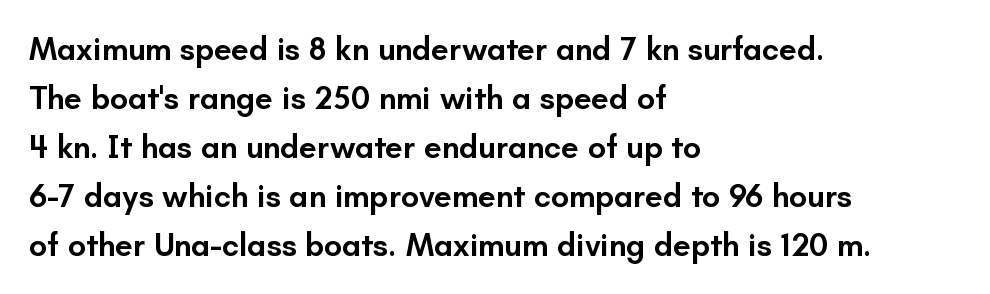
Honestly, the letter spacing is just normal — you wouldn't notice it. Casual observation: everything's shoved over to the left. The face used here is proportionally spaced, like ordinary book or web type. Vertically, the passage feels balanced, rows spaced as you'd expect. The text was rendered using a sans face with plain stroke endings.
